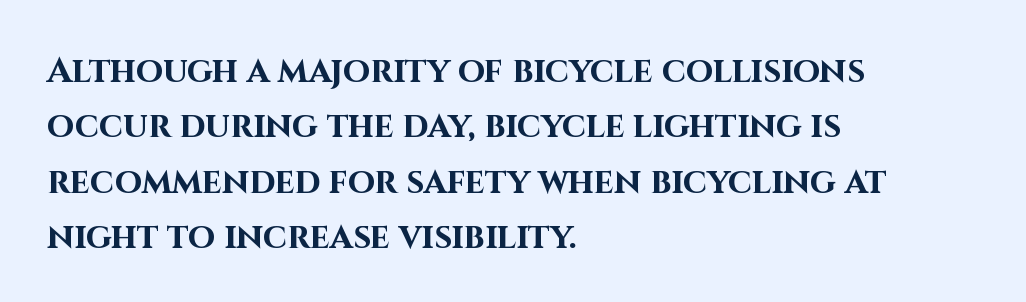
{"serif": "no", "italic": "no", "bold": "yes", "weight": "bold", "width": "normal", "stroke_contrast": "high", "x_height": "large", "monospaced": "no", "underline": "no", "align": "left", "line_spacing": "normal", "line_spacing_ratio": 1.58, "letter_spacing": "normal", "letter_spacing_em": 0.0, "glyph_px": 35}
